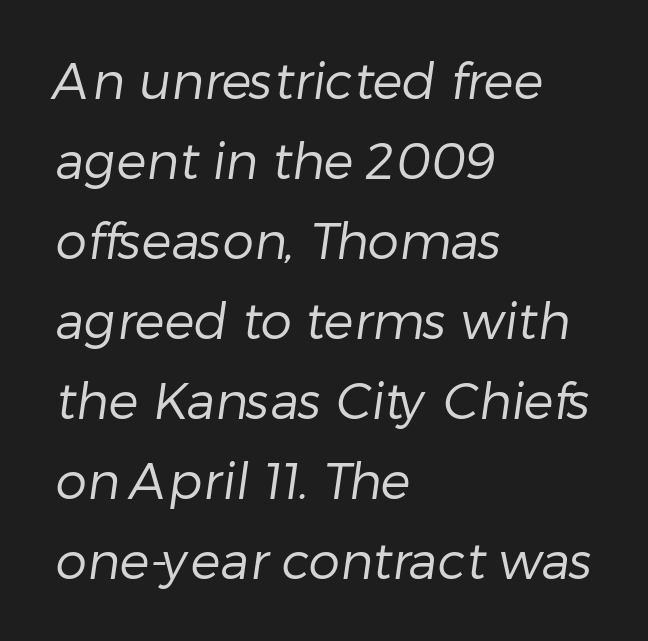
Q: Is the text bold? A: No.
Q: Is the typeface a serif or a sans-serif typeface? A: Sans-serif.
Q: Is the text underlined? A: No.
Q: How is the paragraph aligned? A: Left-aligned.
Q: Is the spacing between letters normal or unusually wide? A: Normal.
Q: Is the spacing between lines tight, normal or loose? A: Normal.
Q: Width (condensed, normal, or wide)? A: Normal.
Q: Stroke contrast? A: Low.
Q: x-height? A: Medium.
Q: Monospaced? A: No.
